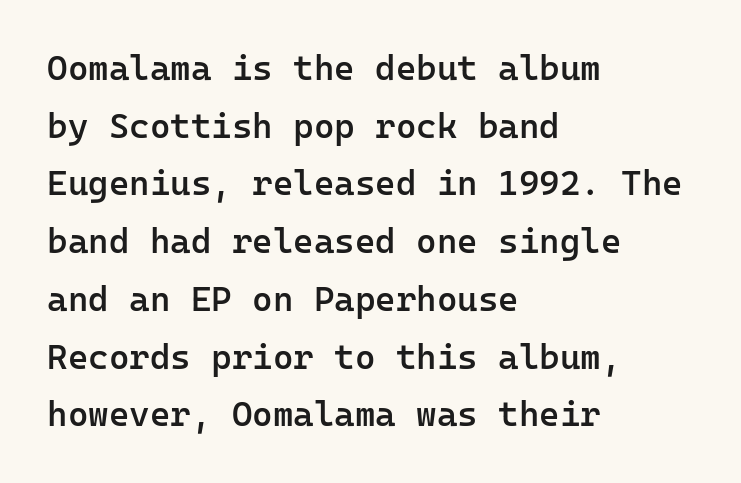
The image shows 35 px semibold sans-serif type, upright, monospaced; set left-aligned, normal line spacing (1.65x), normal letter spacing, not underlined; low stroke contrast and a medium x-height.
